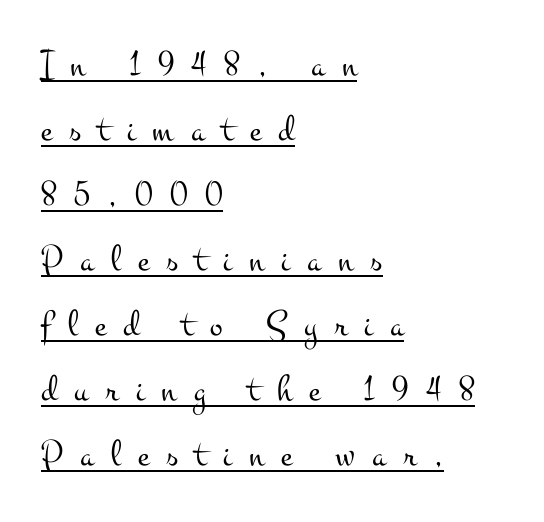
Q: Is the text bold? A: No.
Q: Is the text italic (slanted)? A: Yes.
Q: Is the text underlined? A: Yes.
Q: How is the paragraph aligned? A: Left-aligned.
Q: Is the spacing between letters normal or unusually wide? A: Unusually wide.
Q: Width (condensed, normal, or wide)? A: Wide.
Q: Stroke contrast? A: Medium.
Q: x-height? A: Small.
Q: Monospaced? A: No.
